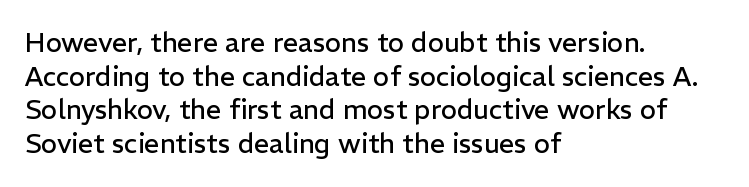
The image shows 27 px text type, upright; set left-aligned, normal line spacing (1.25x), normal letter spacing, not underlined.
